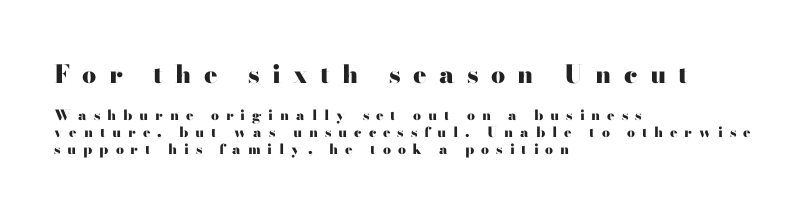
{"italic": "no", "bold": "yes", "underline": "no", "align": "left", "line_spacing_ratio": 1.2, "letter_spacing": "wide", "letter_spacing_em": 0.49, "larger_block": "first", "size_ratio": 1.79, "glyph_px": 25}
